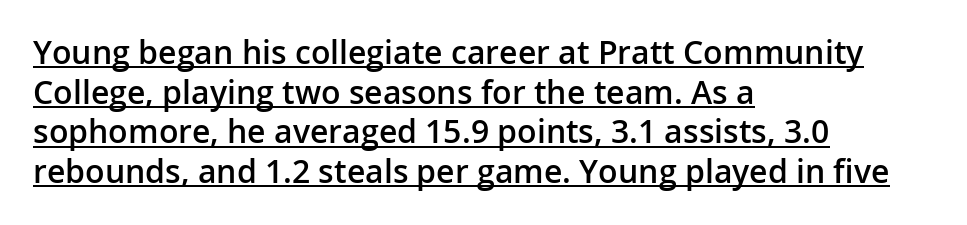
{"serif": "no", "italic": "no", "bold": "semi", "weight": "semibold", "width": "normal", "stroke_contrast": "low", "x_height": "medium", "monospaced": "no", "underline": "yes", "align": "left", "line_spacing_ratio": 1.24, "letter_spacing": "normal", "letter_spacing_em": 0.0, "glyph_px": 32}
